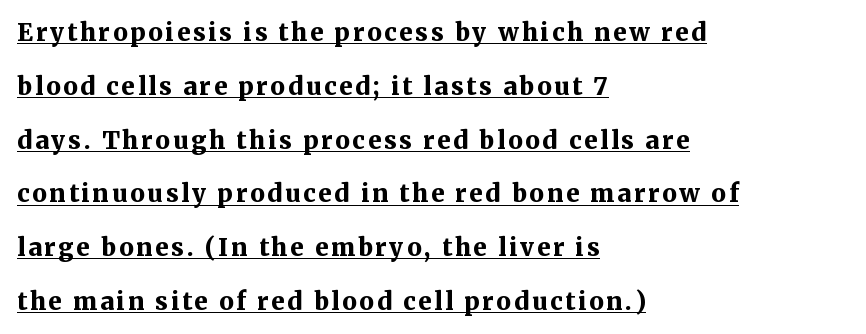
{"italic": "no", "bold": "yes", "underline": "yes", "align": "left", "line_spacing": "loose", "line_spacing_ratio": 2.24, "glyph_px": 24}
